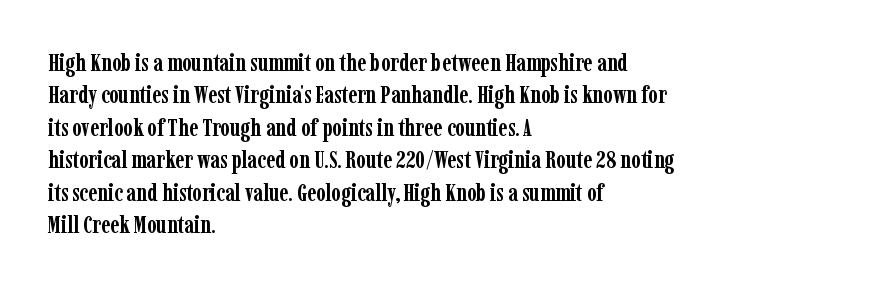
The image shows 24 px bold type, upright; set left-aligned, normal line spacing (1.35x), normal letter spacing, not underlined.
